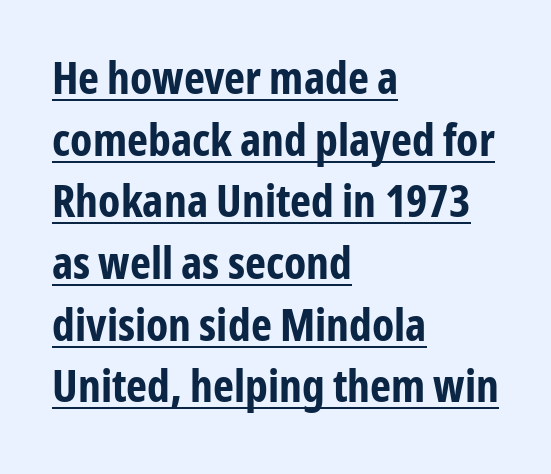
{"serif": "no", "italic": "no", "bold": "yes", "weight": "bold", "width": "condensed", "stroke_contrast": "low", "x_height": "medium", "monospaced": "no", "underline": "yes", "align": "left", "line_spacing": "normal", "line_spacing_ratio": 1.37, "letter_spacing": "normal", "letter_spacing_em": 0.0, "glyph_px": 45}
